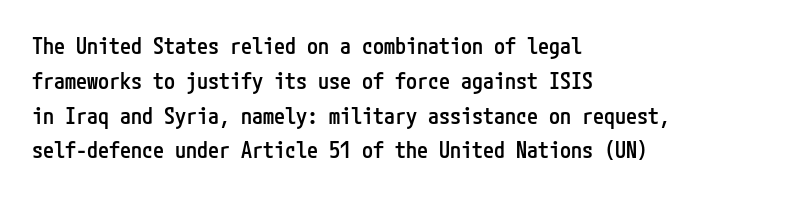
{"italic": "no", "bold": "semi", "underline": "no", "align": "left", "line_spacing": "normal", "line_spacing_ratio": 1.58, "letter_spacing": "normal", "letter_spacing_em": 0.0, "glyph_px": 22}
